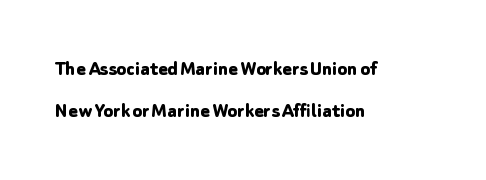
Q: Is the text bold? A: Yes.
Q: Is the text italic (slanted)? A: No, it is upright.
Q: Is the text underlined? A: No.
Q: How is the paragraph aligned? A: Left-aligned.
Q: Is the spacing between letters normal or unusually wide? A: Normal.
Q: Is the spacing between lines tight, normal or loose? A: Loose.
